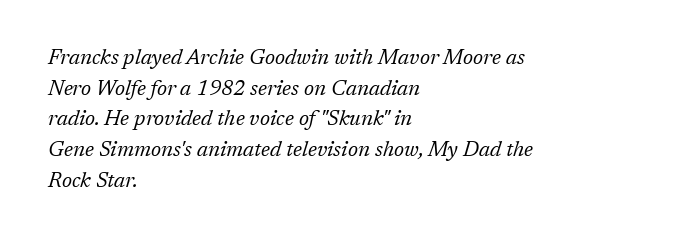
The image shows 21 px text type, italic (leaning right); set left-aligned, normal line spacing (1.46x), normal letter spacing, not underlined.
